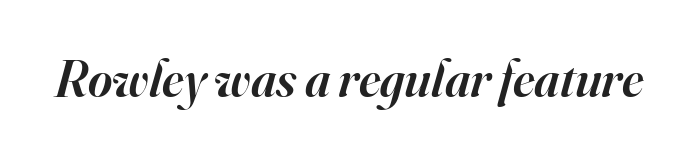
The image shows 52 px semibold serif type, italic (leaning right); set normal letter spacing, not underlined; high stroke contrast and a small x-height.
